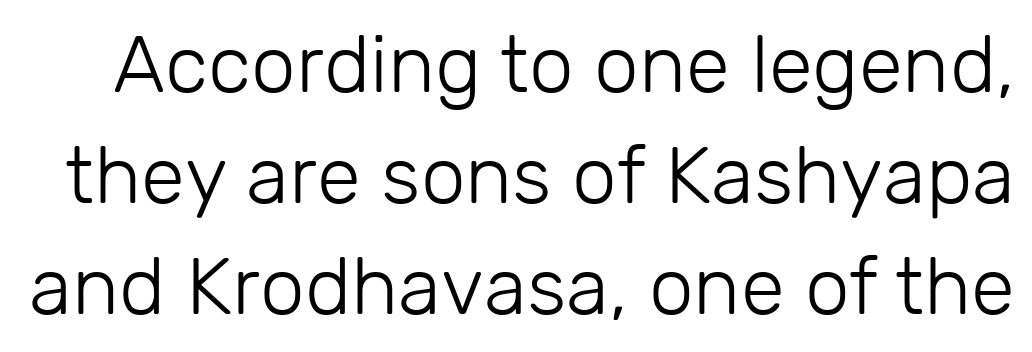
The image shows 80 px light sans-serif type, upright; set normal line spacing (1.39x), normal letter spacing, not underlined; low stroke contrast and a medium x-height.
